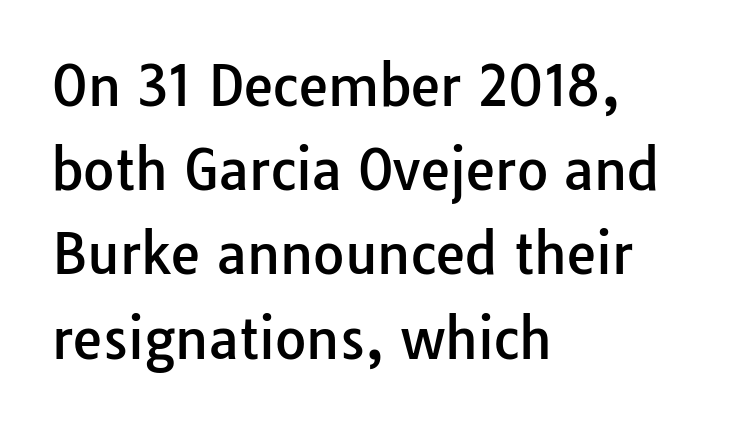
Q: Is the text italic (slanted)? A: No, it is upright.
Q: Is the typeface a serif or a sans-serif typeface? A: Sans-serif.
Q: Is the text underlined? A: No.
Q: How is the paragraph aligned? A: Left-aligned.
Q: Is the spacing between letters normal or unusually wide? A: Normal.
Q: Is the spacing between lines tight, normal or loose? A: Normal.
Q: Width (condensed, normal, or wide)? A: Normal.
Q: Stroke contrast? A: Low.
Q: x-height? A: Medium.
Q: Monospaced? A: No.
